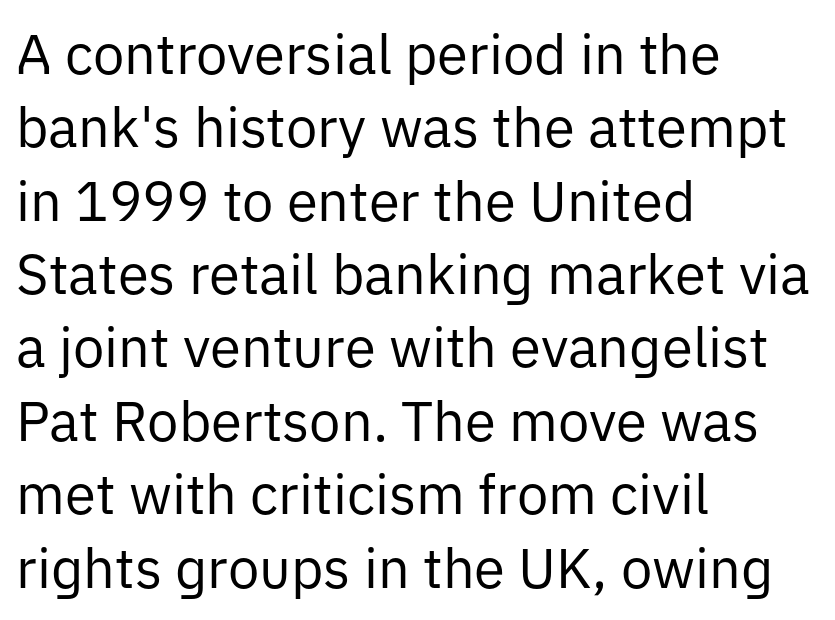
Descenders hang freely into open space. Each letter keeps its own natural width here, so spacing adapts to shape. No letter is thick-stroked: the sample isn't bold. Posture: upright roman.
